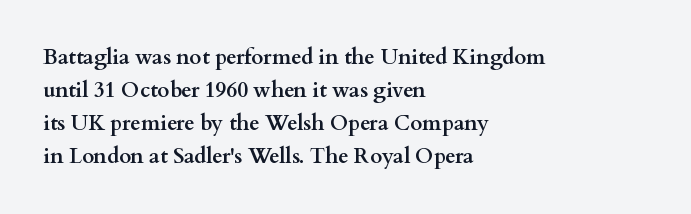
The image shows 21 px bold type, upright; set left-aligned, normal line spacing (1.57x), normal letter spacing, not underlined.
